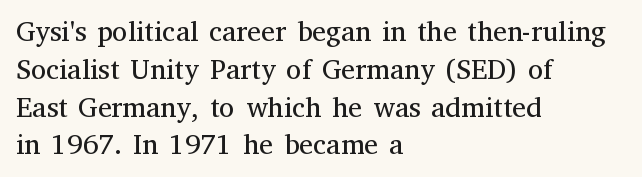
The image shows 28 px regular-weight serif type, upright; set left-aligned, normal line spacing (1.35x), normal letter spacing, not underlined; medium stroke contrast and a medium x-height.
